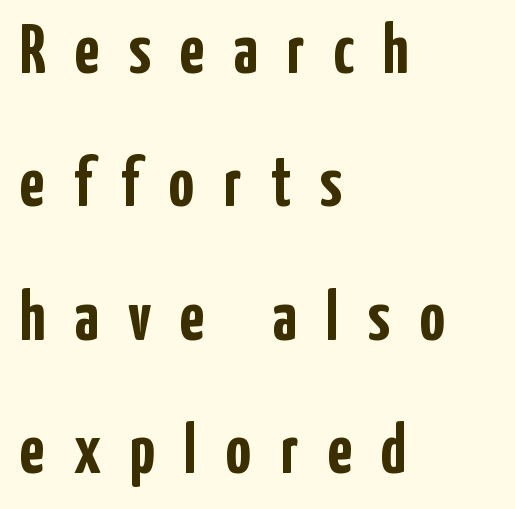
Unlike italic type, these characters show no tilt at all. The gap between lines stays unmarked. Display-style spreading of the glyphs; the letterfit is very open. Does the copy run flush right? No — it runs flush left. Here the designer chose a conventional face with non-uniform glyph widths. Typographically, this falls in the sans-serif category.
